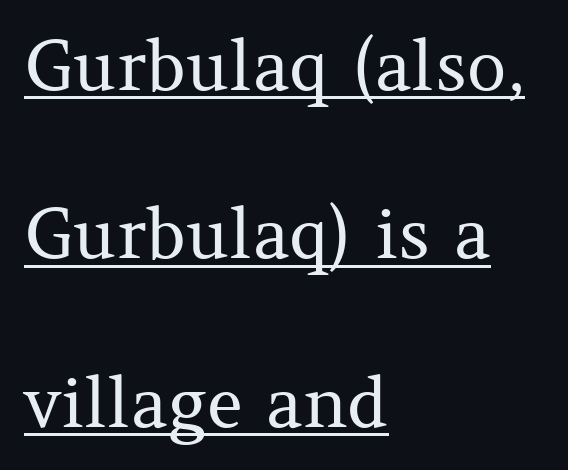
The image shows 69 px regular-weight serif type, upright; set left-aligned, loose line spacing (2.44x), normal letter spacing, underlined; medium stroke contrast and a medium x-height.
